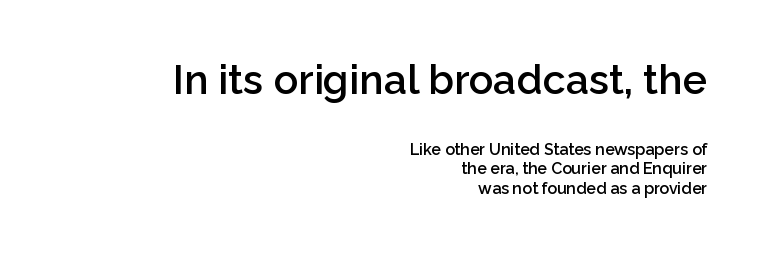
Nothing unusual about the tracking: characters are spaced as the font intends. This is the regular roman posture of the typeface. Size hierarchy here favors the leading block over the trailing one. Where is the straight margin? On the right.
